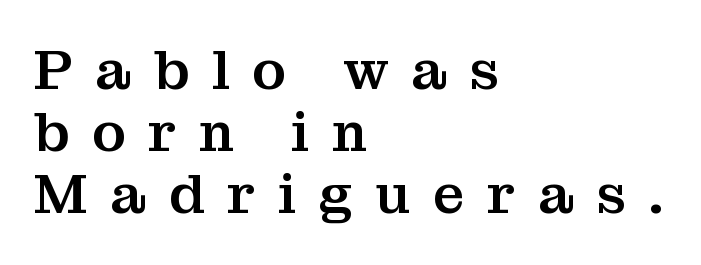
{"serif": "yes", "italic": "no", "width": "normal", "stroke_contrast": "medium", "x_height": "medium", "monospaced": "no", "underline": "no", "align": "left", "line_spacing": "tight", "line_spacing_ratio": 1.11, "letter_spacing": "wide", "letter_spacing_em": 0.4, "glyph_px": 56}
